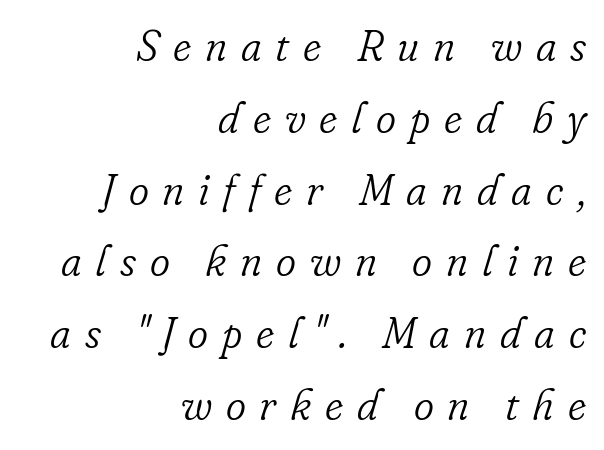
The image shows 43 px light serif type, italic (leaning right); set right-aligned, normal line spacing (1.67x), unusually wide letter spacing (+0.32 em), not underlined; low stroke contrast and a small x-height.
